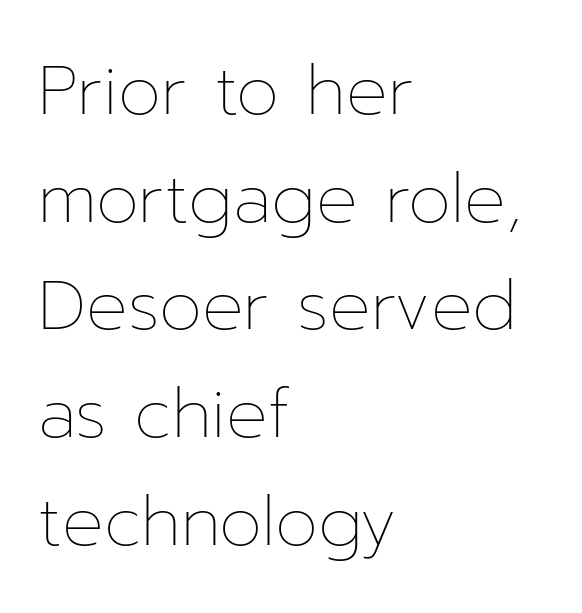
{"italic": "no", "bold": "no", "weight": "thin", "width": "normal", "stroke_contrast": "low", "x_height": "medium", "monospaced": "no", "underline": "no", "align": "left", "line_spacing": "normal", "line_spacing_ratio": 1.56, "letter_spacing": "normal", "letter_spacing_em": 0.0, "glyph_px": 69}
